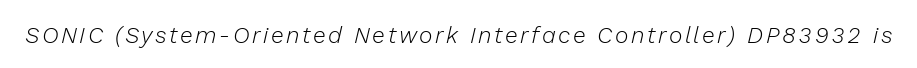
The image shows 23 px text type, italic (leaning right); set not underlined.
